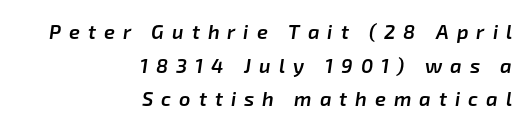
Q: Is the text bold? A: Semi-bold.
Q: Is the text italic (slanted)? A: Yes, it leans right by about 8 degrees.
Q: Is the text underlined? A: No.
Q: How is the paragraph aligned? A: Right-aligned.
Q: Is the spacing between letters normal or unusually wide? A: Unusually wide.
Q: Is the spacing between lines tight, normal or loose? A: Normal.
